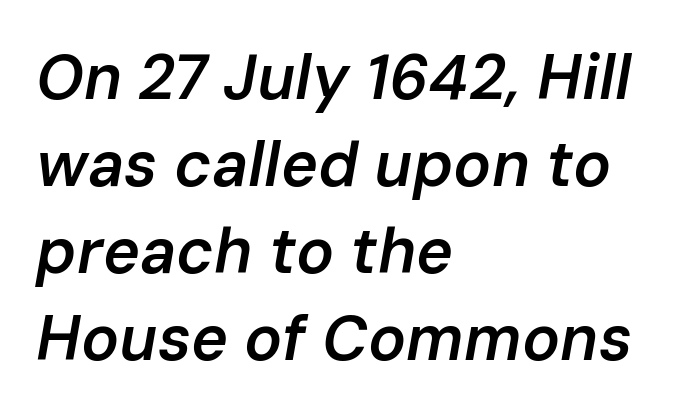
Q: Is the text bold? A: Semi-bold.
Q: Is the text italic (slanted)? A: Yes, it leans right by about 10 degrees.
Q: Is the text underlined? A: No.
Q: How is the paragraph aligned? A: Left-aligned.
Q: Is the spacing between letters normal or unusually wide? A: Normal.
Q: Is the spacing between lines tight, normal or loose? A: Normal.
Q: Width (condensed, normal, or wide)? A: Normal.
Q: Stroke contrast? A: Low.
Q: x-height? A: Medium.
Q: Monospaced? A: No.
